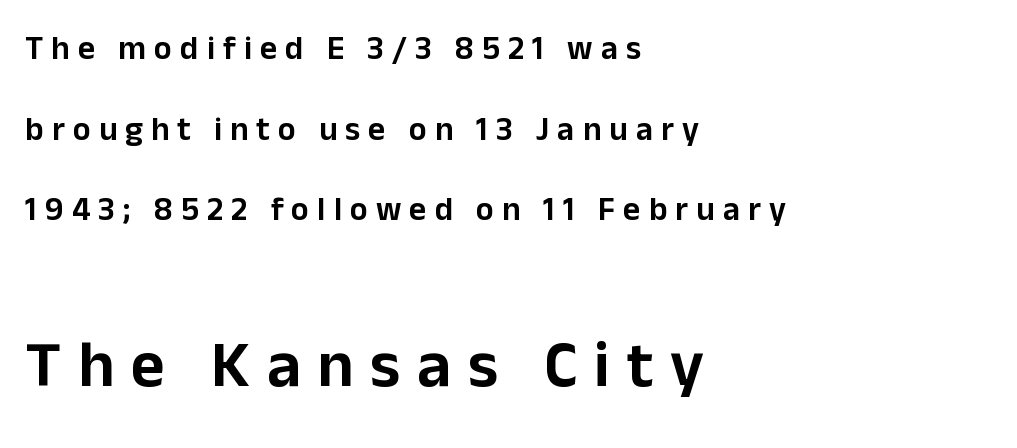
Q: Is the text italic (slanted)? A: No, it is upright.
Q: Is the typeface a serif or a sans-serif typeface? A: Sans-serif.
Q: Is the text underlined? A: No.
Q: How is the paragraph aligned? A: Left-aligned.
Q: Is the spacing between letters normal or unusually wide? A: Unusually wide.
Q: Is the spacing between lines tight, normal or loose? A: Loose.
Q: Which block of text is set in a larger size, the first (top) or the second (bottom)? A: The second (bottom) one.
Q: Width (condensed, normal, or wide)? A: Normal.
Q: Stroke contrast? A: Low.
Q: x-height? A: Medium.
Q: Monospaced? A: No.
